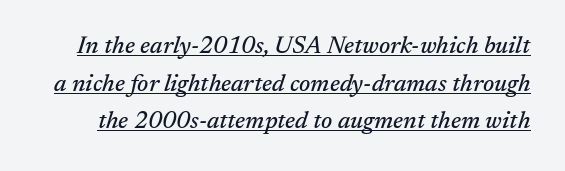
{"italic": "yes", "lean": "right", "slant_degrees": 17, "underline": "yes", "line_spacing": "normal", "line_spacing_ratio": 1.57, "letter_spacing": "normal", "letter_spacing_em": 0.0, "glyph_px": 24}
